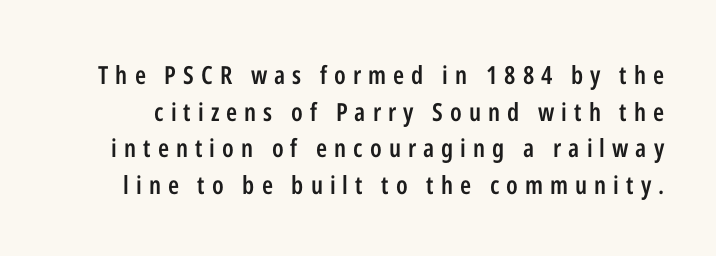
{"italic": "no", "bold": "semi", "underline": "no", "line_spacing": "normal", "line_spacing_ratio": 1.47, "letter_spacing": "wide", "letter_spacing_em": 0.28, "glyph_px": 25}
